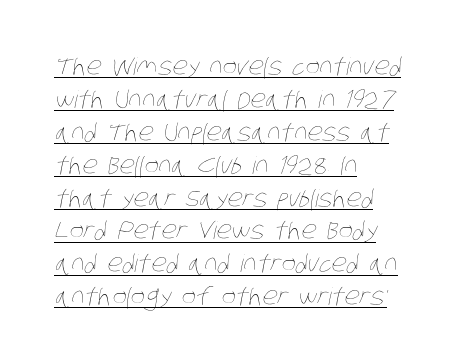
Interline gaps are of average width in this sample. Reading down the block, your eye returns to a fixed left position each line. The face used here appears with an underline applied. The characters are drawn with everyday or finer stroke widths. This sample uses plain, unmodified letter spacing.
